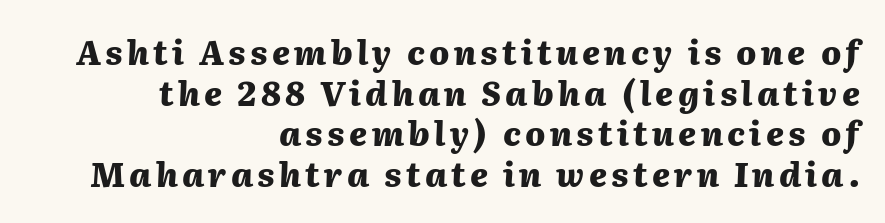
A clean baseline with only descenders dipping below it. Layout note: lines flush right. Tall strokes in this sample are angled rather than plumb. You'd pick this weight for a headline — it's a proper bold. These lines are rendered in a variable-pitch font.
